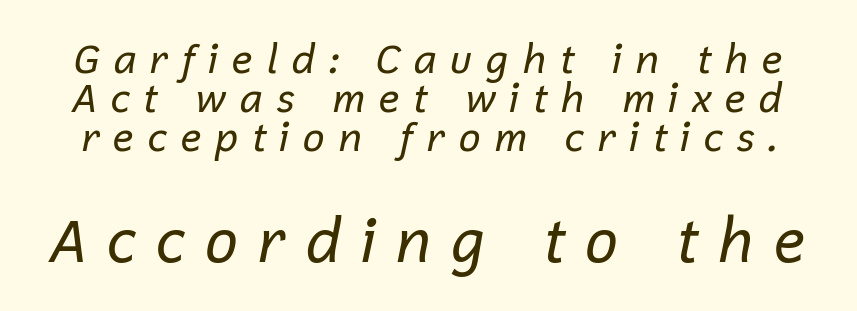
The face used here has a pronounced slope to its letters. Each word looks stretched out because of the extra space between its letters. Think standard paragraph weight, or any step lighter than that. Block two is the big one; block one sits smaller above it. Lines of text with bare space underneath. Varying glyph widths throughout — classic text-font behaviour.
